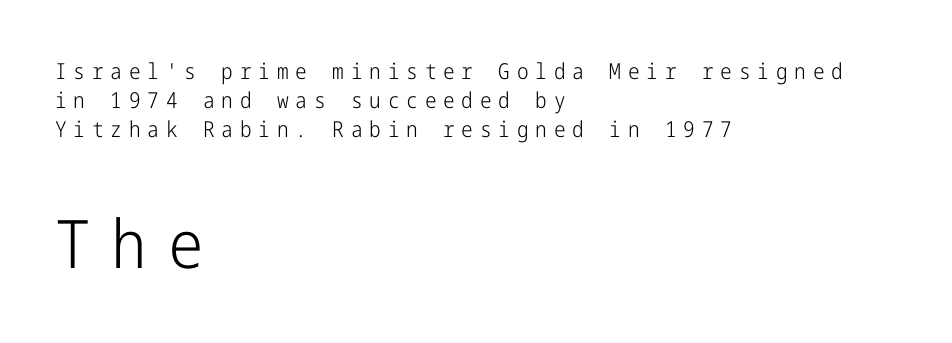
The image shows 67 px light, condensed sans-serif type, upright; set left-aligned, normal line spacing (1.32x), unusually wide letter spacing (+0.31 em), not underlined; the second (bottom) block is 3.05x larger; low stroke contrast and a medium x-height.
